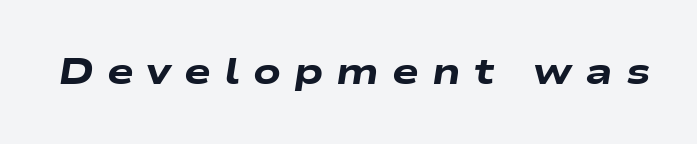
The image shows 36 px heavy, wide type, italic (leaning right); set unusually wide letter spacing (+0.36 em), not underlined; low stroke contrast and a medium x-height.
